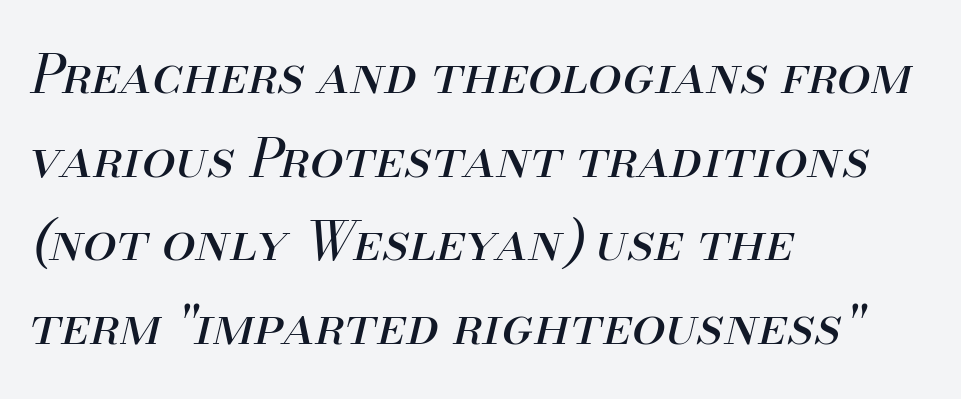
The image shows 54 px regular-weight type, italic (leaning right); set left-aligned, normal line spacing (1.55x), normal letter spacing, not underlined; medium stroke contrast and a small x-height.
